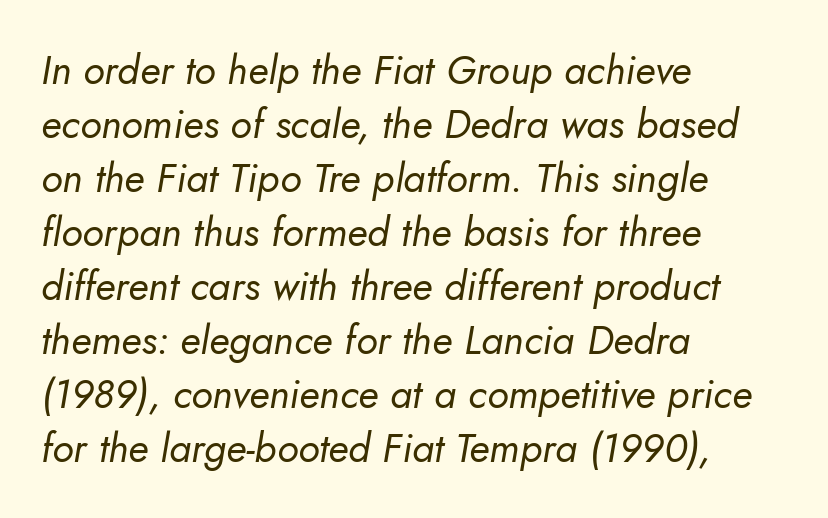
Q: Is the text bold? A: No.
Q: Is the text italic (slanted)? A: Yes, it leans right by about 10 degrees.
Q: Is the text underlined? A: No.
Q: How is the paragraph aligned? A: Left-aligned.
Q: Is the spacing between letters normal or unusually wide? A: Normal.
Q: Is the spacing between lines tight, normal or loose? A: Normal.
Q: Width (condensed, normal, or wide)? A: Normal.
Q: Stroke contrast? A: Low.
Q: x-height? A: Small.
Q: Monospaced? A: No.
